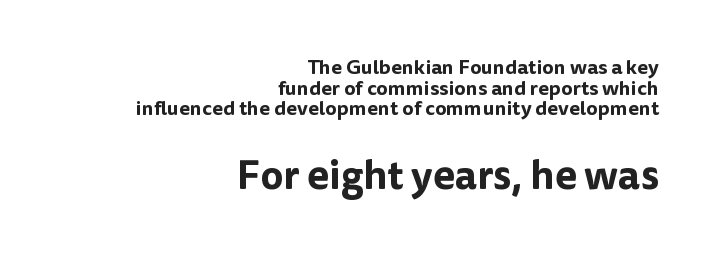
Q: Is the text italic (slanted)? A: No, it is upright.
Q: Is the typeface a serif or a sans-serif typeface? A: Sans-serif.
Q: Is the text underlined? A: No.
Q: How is the paragraph aligned? A: Right-aligned.
Q: Is the spacing between letters normal or unusually wide? A: Normal.
Q: Is the spacing between lines tight, normal or loose? A: Tight.
Q: Which block of text is set in a larger size, the first (top) or the second (bottom)? A: The second (bottom) one.
Q: Width (condensed, normal, or wide)? A: Normal.
Q: Stroke contrast? A: Low.
Q: x-height? A: Medium.
Q: Monospaced? A: No.
